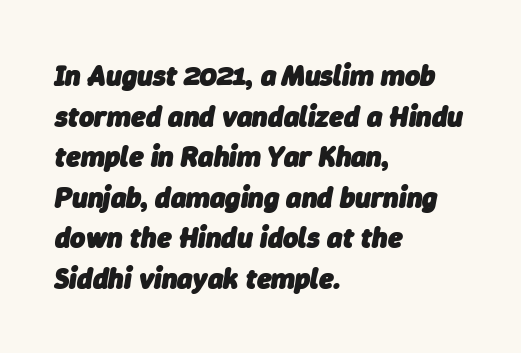
Q: Is the text bold? A: Yes.
Q: Is the text italic (slanted)? A: Yes, it leans right by about 9 degrees.
Q: Is the text underlined? A: No.
Q: How is the paragraph aligned? A: Left-aligned.
Q: Is the spacing between letters normal or unusually wide? A: Normal.
Q: Is the spacing between lines tight, normal or loose? A: Normal.
Q: Width (condensed, normal, or wide)? A: Normal.
Q: Stroke contrast? A: Low.
Q: x-height? A: Medium.
Q: Monospaced? A: No.
